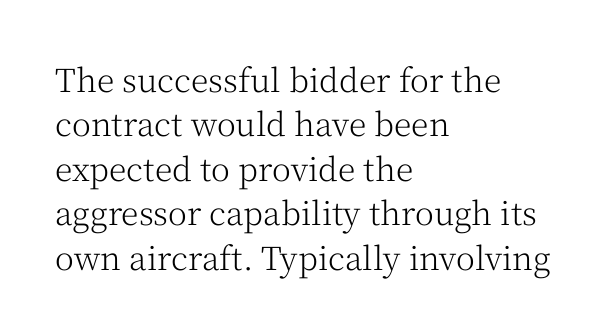
The image shows 32 px light serif type, upright; set left-aligned, normal line spacing (1.39x), normal letter spacing, not underlined; medium stroke contrast and a medium x-height.
